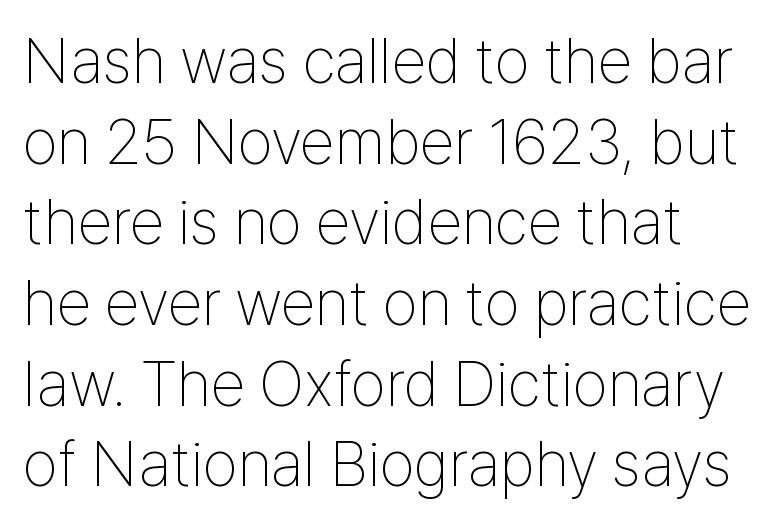
The image shows 63 px thin, condensed sans-serif type, upright; set left-aligned, normal line spacing (1.28x), normal letter spacing, not underlined; low stroke contrast and a medium x-height.
